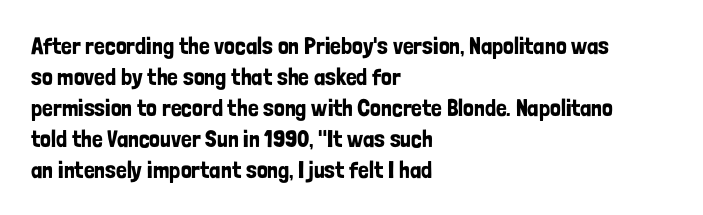
{"italic": "no", "underline": "no", "align": "left", "line_spacing": "normal", "line_spacing_ratio": 1.29, "letter_spacing": "normal", "letter_spacing_em": 0.0, "glyph_px": 24}
